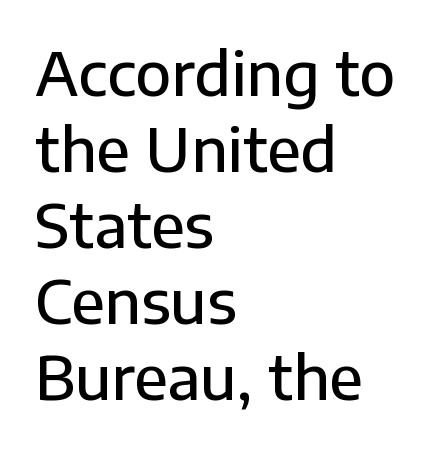
Q: Is the text bold? A: Semi-bold.
Q: Is the text italic (slanted)? A: No, it is upright.
Q: Is the typeface a serif or a sans-serif typeface? A: Sans-serif.
Q: Is the text underlined? A: No.
Q: How is the paragraph aligned? A: Left-aligned.
Q: Is the spacing between letters normal or unusually wide? A: Normal.
Q: Is the spacing between lines tight, normal or loose? A: Normal.
Q: Width (condensed, normal, or wide)? A: Normal.
Q: Stroke contrast? A: Low.
Q: x-height? A: Medium.
Q: Monospaced? A: No.
